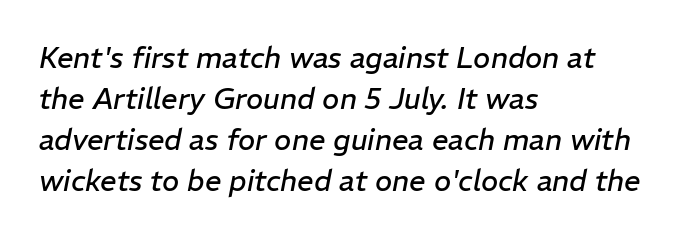
The image shows 29 px regular-weight type, italic (leaning right); set left-aligned, normal line spacing (1.41x), normal letter spacing, not underlined; low stroke contrast and a medium x-height.
